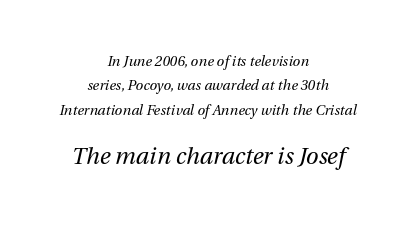
Standard letterfit; no display-style spreading of the glyphs. Descender tails drop into unmarked territory. The lettering tilts uniformly, giving the passage an italic look. The block sitting lower on the canvas is the one with enlarged characters. Typeset on center — no edge is straight. The passage shown is not bold in any degree.
